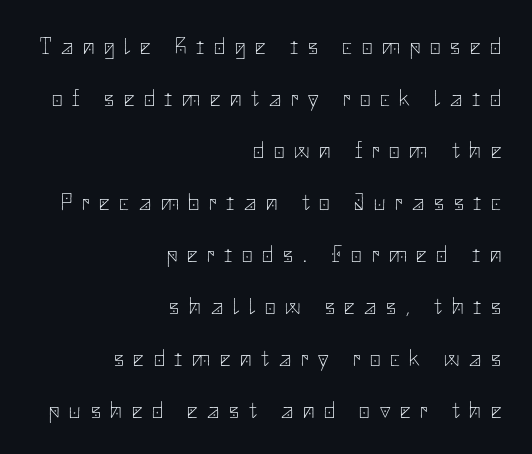
{"italic": "no", "bold": "no", "underline": "no", "align": "right", "line_spacing": "loose", "line_spacing_ratio": 2.26, "letter_spacing": "wide", "letter_spacing_em": 0.43, "glyph_px": 23}
